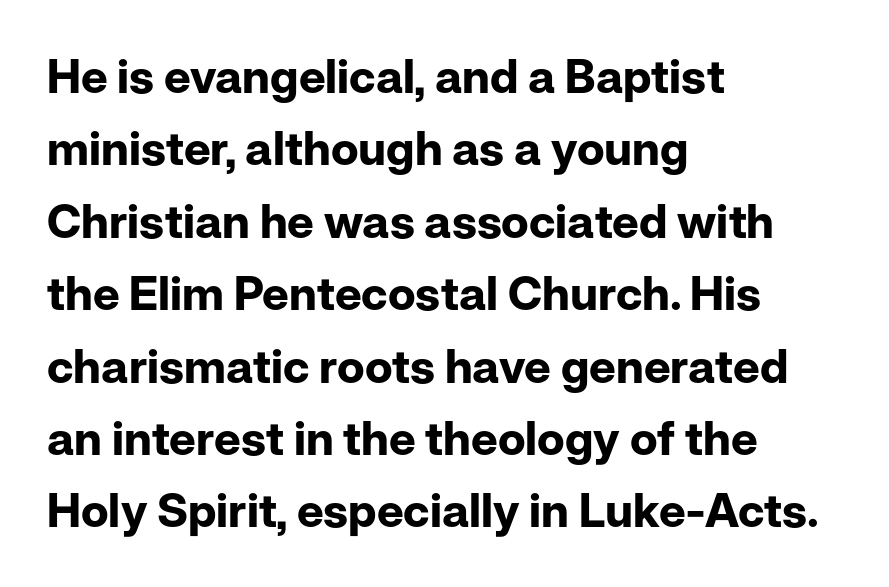
Every character sits straight up, as roman type does. Students, observe: this is what conventionally led text looks like. The type is set solid horizontally, with unmodified tracking. Is the block centered? No — it sits flush against the left margin. Check where the strokes stop: nothing finishes them off — pure sans. In terms of weight, the rendering is a true, heavy bold.
